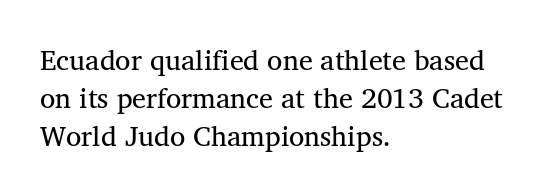
The image shows 28 px regular-weight serif type, upright; set left-aligned, normal line spacing (1.36x), normal letter spacing, not underlined; medium stroke contrast and a medium x-height.
